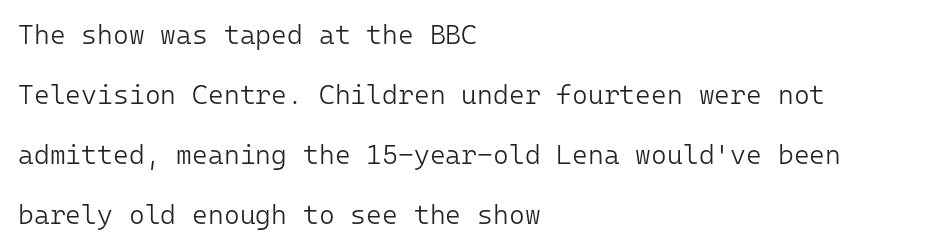
Q: Is the text bold? A: No.
Q: Is the text italic (slanted)? A: No, it is upright.
Q: Is the text underlined? A: No.
Q: How is the paragraph aligned? A: Left-aligned.
Q: Is the spacing between letters normal or unusually wide? A: Normal.
Q: Is the spacing between lines tight, normal or loose? A: Loose.
